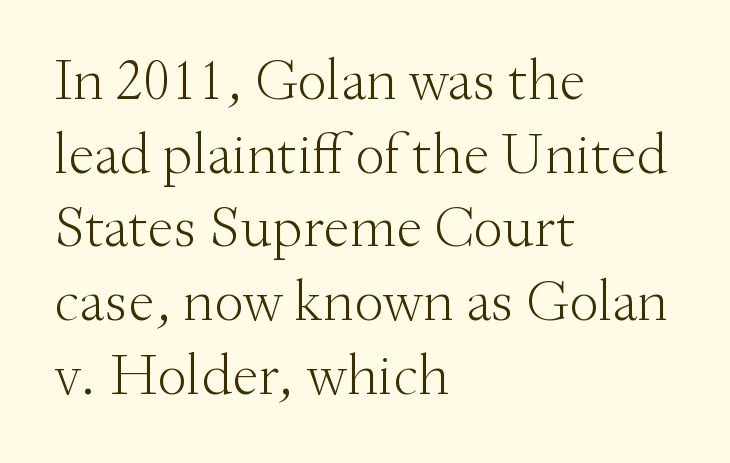
Q: Is the text bold? A: No.
Q: Is the text italic (slanted)? A: No, it is upright.
Q: Is the typeface a serif or a sans-serif typeface? A: Serif.
Q: Is the text underlined? A: No.
Q: How is the paragraph aligned? A: Left-aligned.
Q: Is the spacing between letters normal or unusually wide? A: Normal.
Q: Is the spacing between lines tight, normal or loose? A: Normal.
Q: Width (condensed, normal, or wide)? A: Normal.
Q: Stroke contrast? A: Medium.
Q: x-height? A: Small.
Q: Monospaced? A: No.
